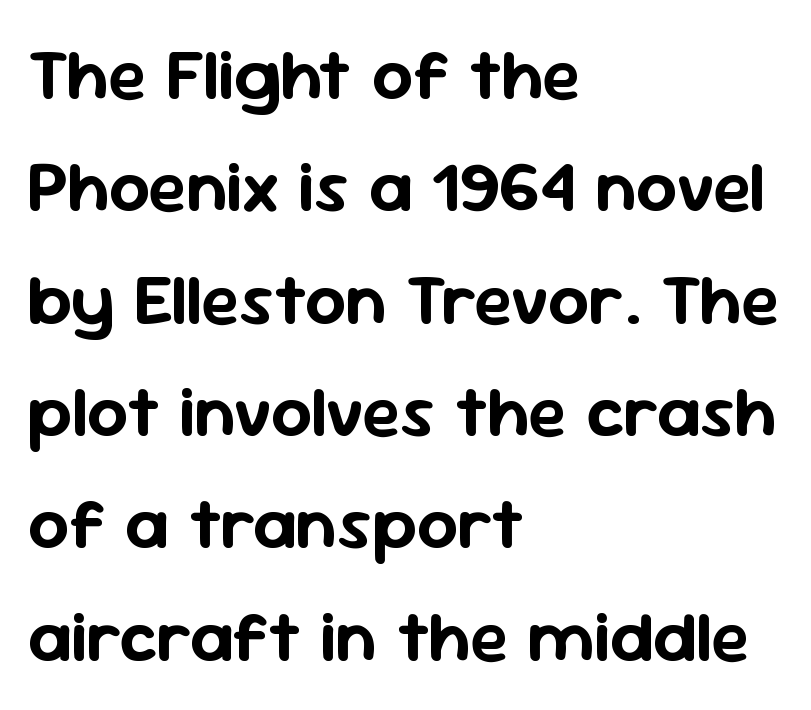
{"serif": "no", "italic": "no", "width": "normal", "stroke_contrast": "low", "x_height": "medium", "monospaced": "no", "underline": "no", "align": "left", "line_spacing": "normal", "line_spacing_ratio": 1.56, "letter_spacing": "normal", "letter_spacing_em": 0.0, "glyph_px": 72}
